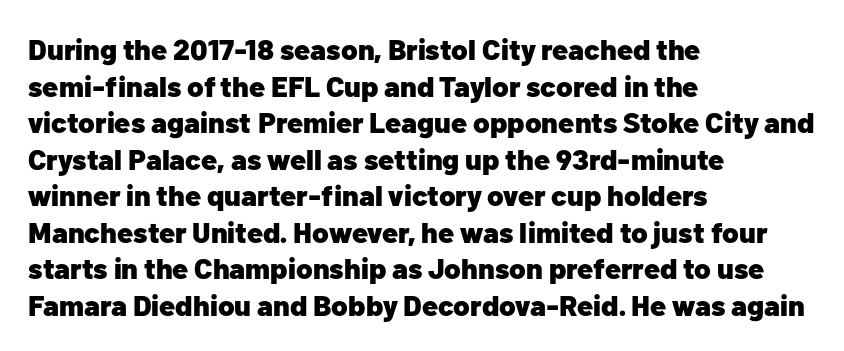
The image shows 29 px heavy sans-serif type, upright; set left-aligned, normal line spacing (1.26x), normal letter spacing, not underlined; low stroke contrast and a medium x-height.
